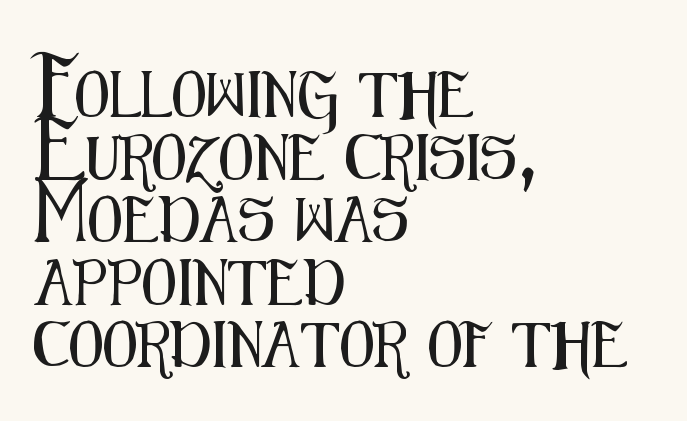
Regarding leading, the lines here are spaced in the standard way. Letter spacing: default. Designer's note — italics off, roman on.
